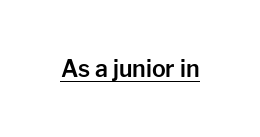
Q: Is the text italic (slanted)? A: No, it is upright.
Q: Is the text underlined? A: Yes.
Q: Is the spacing between letters normal or unusually wide? A: Normal.
